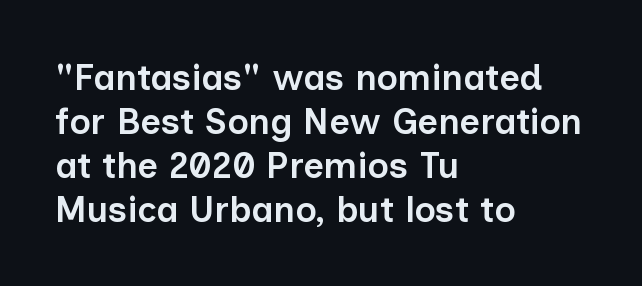
{"serif": "no", "italic": "no", "bold": "semi", "weight": "semibold", "width": "normal", "stroke_contrast": "low", "x_height": "medium", "monospaced": "no", "underline": "no", "align": "left", "line_spacing_ratio": 1.22, "letter_spacing": "normal", "letter_spacing_em": 0.0, "glyph_px": 36}
